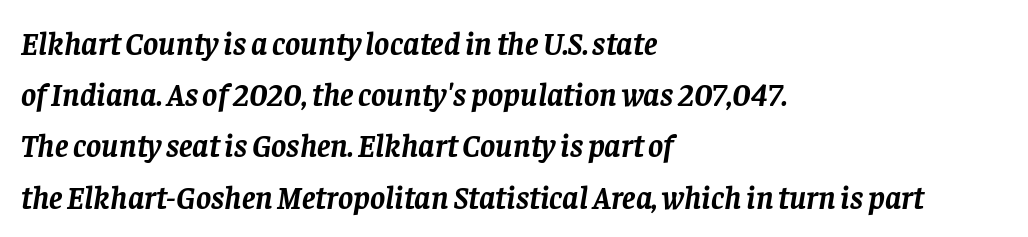
The image shows 32 px semibold serif type, italic (leaning right); set left-aligned, normal line spacing (1.6x), normal letter spacing, not underlined; low stroke contrast and a large x-height.
